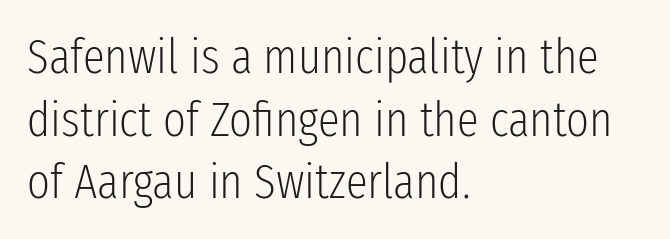
The image shows 49 px light, condensed sans-serif type, upright; set left-aligned, normal line spacing (1.28x), normal letter spacing, not underlined; low stroke contrast and a medium x-height.
